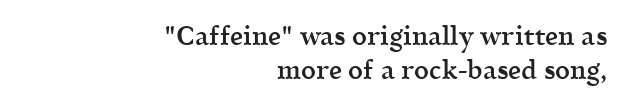
{"italic": "no", "bold": "semi", "underline": "no", "align": "right", "line_spacing": "normal", "line_spacing_ratio": 1.31, "letter_spacing": "normal", "letter_spacing_em": 0.0, "glyph_px": 26}
